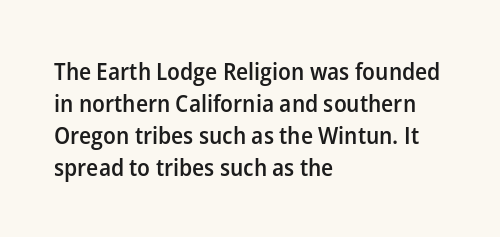
The image shows 24 px text type, upright; set left-aligned, normal line spacing (1.33x), normal letter spacing, not underlined.
